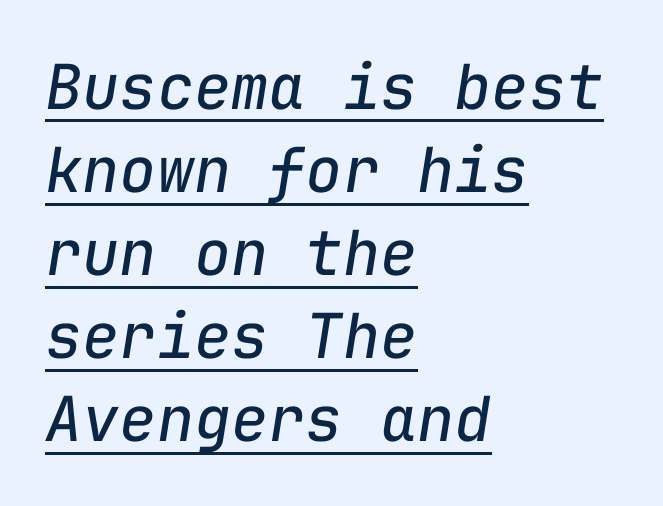
Q: Is the text bold? A: No.
Q: Is the text italic (slanted)? A: Yes, it leans right by about 9 degrees.
Q: Is the text underlined? A: Yes.
Q: How is the paragraph aligned? A: Left-aligned.
Q: Is the spacing between letters normal or unusually wide? A: Normal.
Q: Is the spacing between lines tight, normal or loose? A: Normal.
Q: Width (condensed, normal, or wide)? A: Normal.
Q: Stroke contrast? A: Low.
Q: x-height? A: Medium.
Q: Monospaced? A: Yes.
